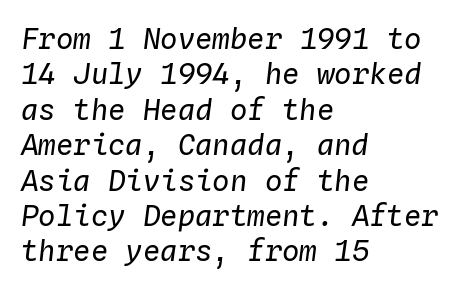
Quick note: italic. In CSS terms this would be text-align: left. Nobody touched the tracking dial on this one. Each letter, wide or thin by design, is forced into the same width here. The baseline area is clear.
